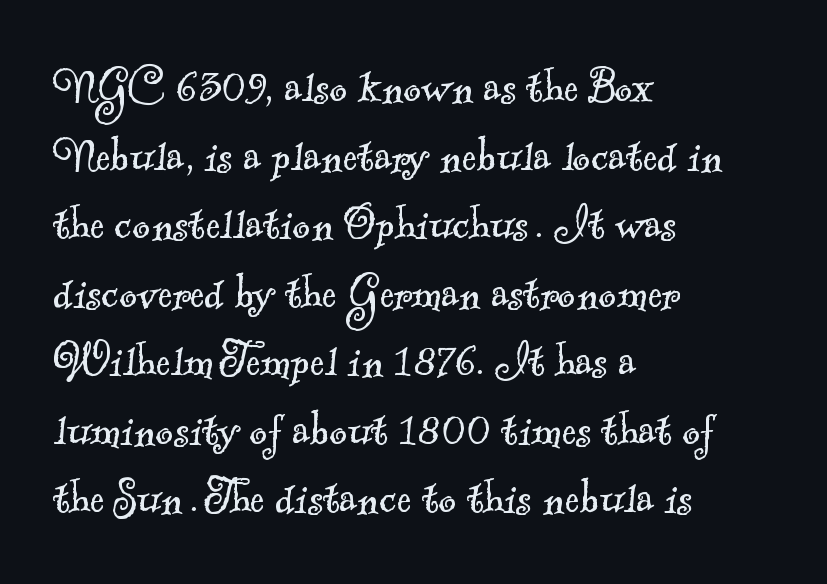
Q: Is the text bold? A: No.
Q: Is the typeface a serif or a sans-serif typeface? A: Serif.
Q: Is the text underlined? A: No.
Q: How is the paragraph aligned? A: Left-aligned.
Q: Is the spacing between letters normal or unusually wide? A: Normal.
Q: Is the spacing between lines tight, normal or loose? A: Normal.
Q: Width (condensed, normal, or wide)? A: Normal.
Q: x-height? A: Small.
Q: Monospaced? A: No.
